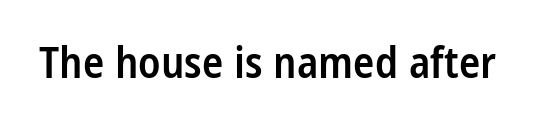
{"serif": "no", "italic": "no", "bold": "semi", "weight": "semibold", "width": "condensed", "stroke_contrast": "low", "x_height": "medium", "monospaced": "no", "underline": "no", "letter_spacing": "normal", "letter_spacing_em": 0.0, "glyph_px": 44}
